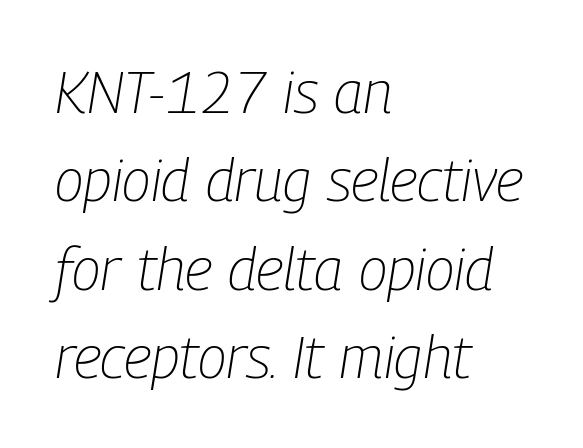
{"italic": "yes", "lean": "right", "slant_degrees": 9, "bold": "no", "weight": "light", "width": "condensed", "stroke_contrast": "low", "x_height": "medium", "monospaced": "no", "underline": "no", "align": "left", "line_spacing": "normal", "line_spacing_ratio": 1.5, "letter_spacing": "normal", "letter_spacing_em": 0.0, "glyph_px": 59}
